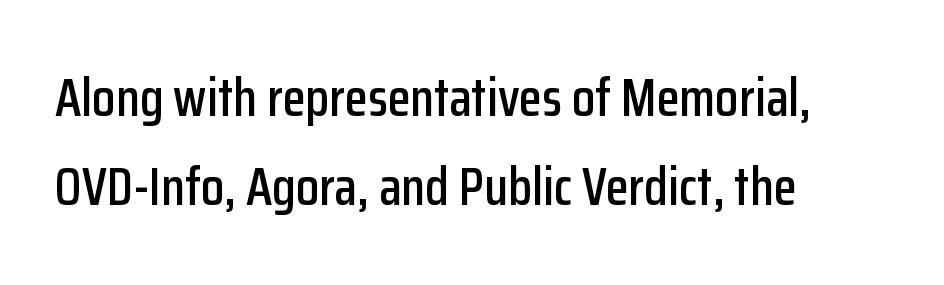
Q: Is the text italic (slanted)? A: No, it is upright.
Q: Is the typeface a serif or a sans-serif typeface? A: Sans-serif.
Q: Is the text underlined? A: No.
Q: How is the paragraph aligned? A: Left-aligned.
Q: Is the spacing between letters normal or unusually wide? A: Normal.
Q: Is the spacing between lines tight, normal or loose? A: Normal.
Q: Width (condensed, normal, or wide)? A: Condensed.
Q: Stroke contrast? A: Low.
Q: x-height? A: Medium.
Q: Monospaced? A: No.
